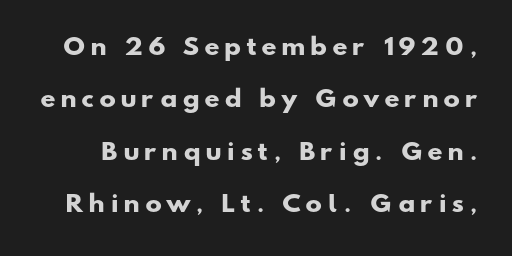
The baseline area is clear. You could only call the tracking loose — the letters float apart. In terms of leading, this rendering errs on the spacious side. Thick stems and heavy bowls — unmistakably bold.
